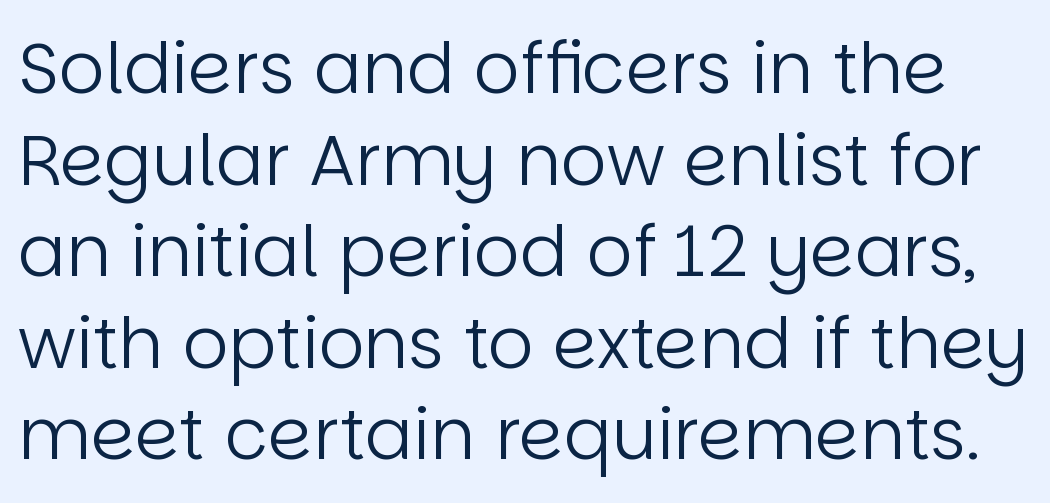
Q: Is the text bold? A: No.
Q: Is the text italic (slanted)? A: No, it is upright.
Q: Is the typeface a serif or a sans-serif typeface? A: Sans-serif.
Q: Is the text underlined? A: No.
Q: Is the spacing between letters normal or unusually wide? A: Normal.
Q: Is the spacing between lines tight, normal or loose? A: Normal.
Q: Width (condensed, normal, or wide)? A: Normal.
Q: Stroke contrast? A: Low.
Q: x-height? A: Large.
Q: Monospaced? A: No.
